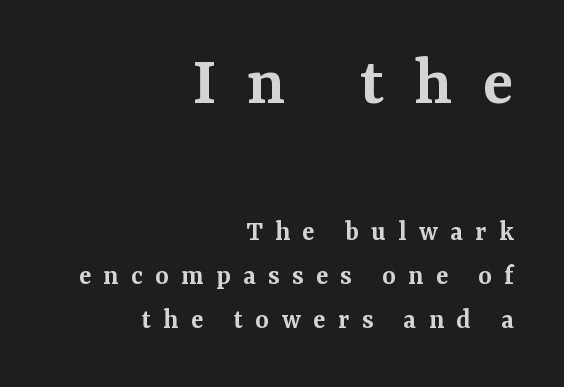
{"serif": "yes", "italic": "no", "bold": "semi", "weight": "semibold", "width": "normal", "stroke_contrast": "medium", "x_height": "medium", "monospaced": "no", "underline": "no", "align": "right", "line_spacing": "normal", "line_spacing_ratio": 1.53, "letter_spacing": "wide", "letter_spacing_em": 0.42, "larger_block": "first", "size_ratio": 2.48, "glyph_px": 72}
